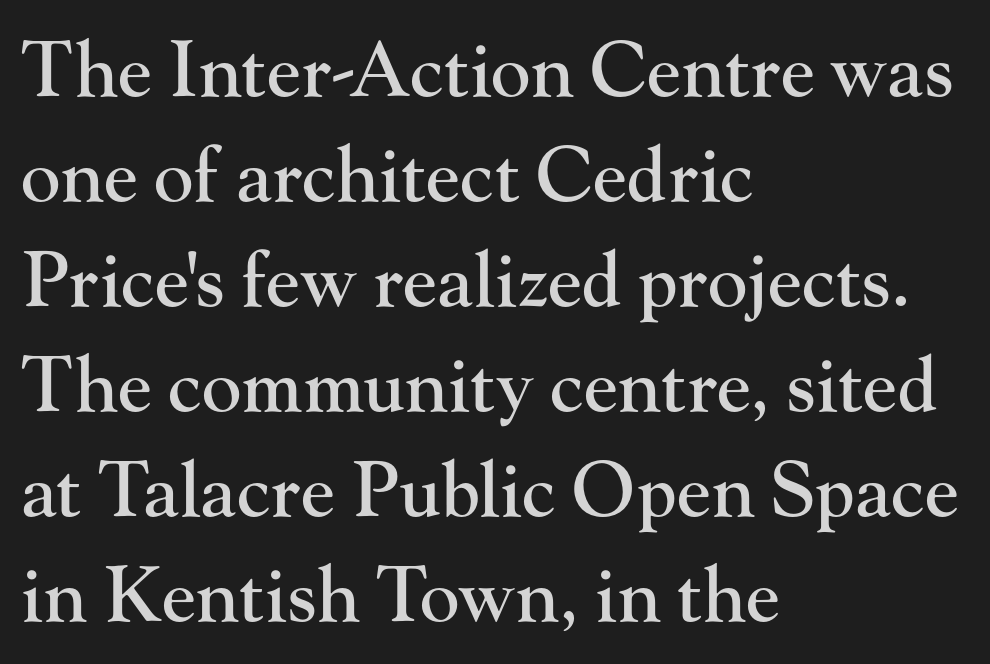
{"serif": "yes", "italic": "no", "width": "normal", "stroke_contrast": "high", "x_height": "small", "monospaced": "no", "underline": "no", "align": "left", "line_spacing": "normal", "line_spacing_ratio": 1.4, "letter_spacing": "normal", "letter_spacing_em": 0.0, "glyph_px": 75}
